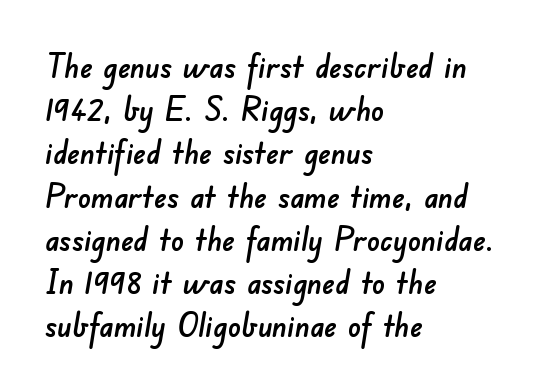
The image shows 32 px sans-serif type; set left-aligned, normal line spacing (1.35x), normal letter spacing, not underlined; low stroke contrast and a small x-height.
